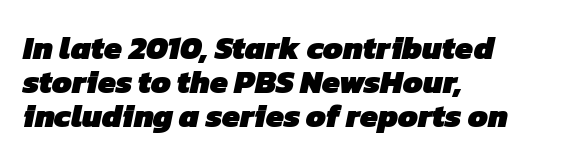
Q: Is the text bold? A: Yes.
Q: Is the typeface a serif or a sans-serif typeface? A: Sans-serif.
Q: Is the text underlined? A: No.
Q: How is the paragraph aligned? A: Left-aligned.
Q: Is the spacing between letters normal or unusually wide? A: Normal.
Q: Is the spacing between lines tight, normal or loose? A: Tight.
Q: Width (condensed, normal, or wide)? A: Normal.
Q: Stroke contrast? A: Low.
Q: x-height? A: Medium.
Q: Monospaced? A: No.
